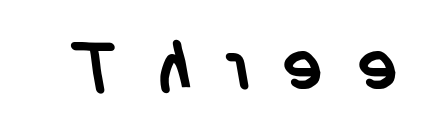
{"serif": "no", "bold": "yes", "weight": "semibold", "width": "condensed", "stroke_contrast": "low", "x_height": "large", "monospaced": "no", "underline": "no", "letter_spacing": "wide", "letter_spacing_em": 0.49, "glyph_px": 68}
